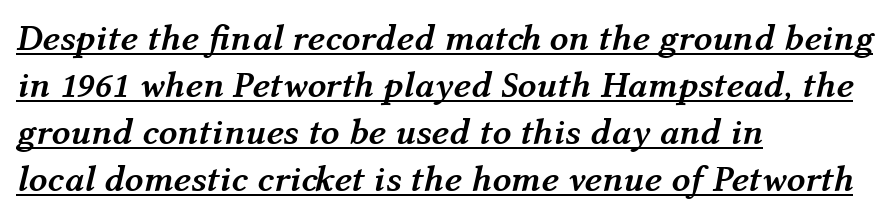
Emphasis by weight is at full strength: bold. Casual observation: everything's shoved over to the left. A typesetter would mark this as italic. Here the designer chose a conventional face with non-uniform glyph widths. Is the letter spacing exaggerated? No — it looks like the ordinary default.
